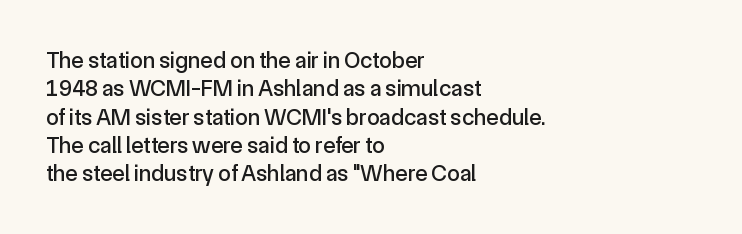
The image shows 23 px text type, upright; set left-aligned, line spacing 1.23x, normal letter spacing, not underlined.
